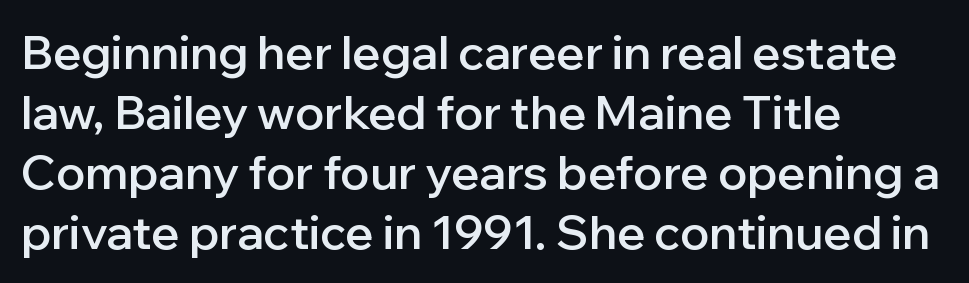
Q: Is the text bold? A: Semi-bold.
Q: Is the text italic (slanted)? A: No, it is upright.
Q: Is the typeface a serif or a sans-serif typeface? A: Sans-serif.
Q: Is the text underlined? A: No.
Q: How is the paragraph aligned? A: Left-aligned.
Q: Is the spacing between letters normal or unusually wide? A: Normal.
Q: Is the spacing between lines tight, normal or loose? A: Normal.
Q: Width (condensed, normal, or wide)? A: Normal.
Q: Stroke contrast? A: Low.
Q: x-height? A: Medium.
Q: Monospaced? A: No.
